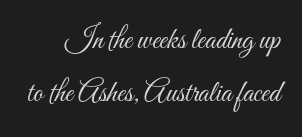
The image shows 30 px light, condensed type; set line spacing 1.78x, normal letter spacing, not underlined; medium stroke contrast and a small x-height.
